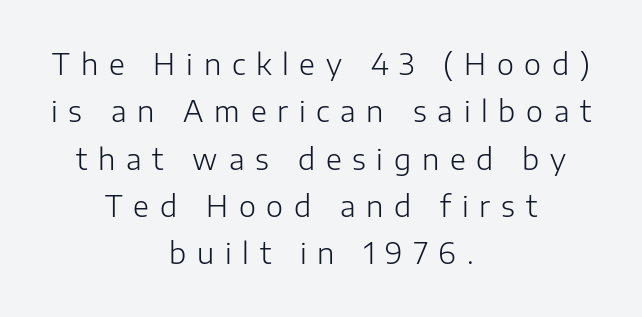
Q: Is the text bold? A: No.
Q: Is the text italic (slanted)? A: No, it is upright.
Q: Is the typeface a serif or a sans-serif typeface? A: Sans-serif.
Q: Is the text underlined? A: No.
Q: How is the paragraph aligned? A: Centered.
Q: Is the spacing between letters normal or unusually wide? A: Unusually wide.
Q: Is the spacing between lines tight, normal or loose? A: Normal.
Q: Width (condensed, normal, or wide)? A: Normal.
Q: Stroke contrast? A: Low.
Q: x-height? A: Medium.
Q: Monospaced? A: No.
